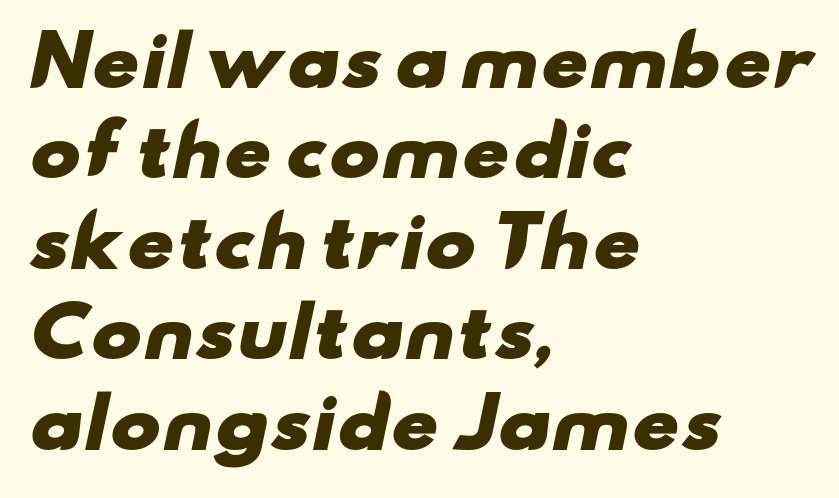
Q: Is the text bold? A: Yes.
Q: Is the typeface a serif or a sans-serif typeface? A: Sans-serif.
Q: Is the text underlined? A: No.
Q: How is the paragraph aligned? A: Left-aligned.
Q: Is the spacing between letters normal or unusually wide? A: Normal.
Q: Is the spacing between lines tight, normal or loose? A: Normal.
Q: Width (condensed, normal, or wide)? A: Wide.
Q: Stroke contrast? A: Low.
Q: x-height? A: Small.
Q: Monospaced? A: No.
